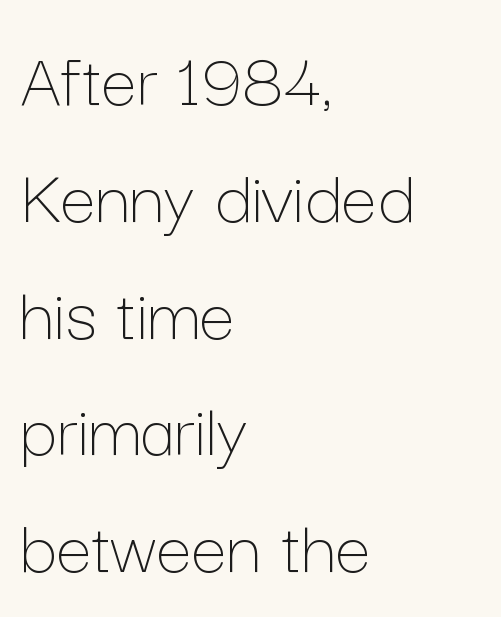
Q: Is the text bold? A: No.
Q: Is the text italic (slanted)? A: No, it is upright.
Q: Is the text underlined? A: No.
Q: How is the paragraph aligned? A: Left-aligned.
Q: Is the spacing between letters normal or unusually wide? A: Normal.
Q: Is the spacing between lines tight, normal or loose? A: Normal.
Q: Width (condensed, normal, or wide)? A: Normal.
Q: Stroke contrast? A: Low.
Q: x-height? A: Medium.
Q: Monospaced? A: No.
